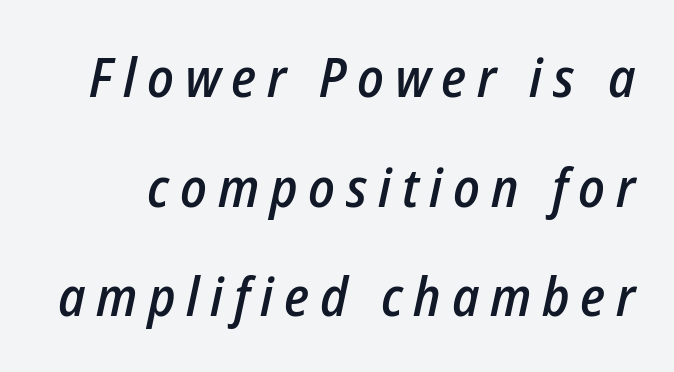
Q: Is the text bold? A: Semi-bold.
Q: Is the text italic (slanted)? A: Yes, it leans right by about 12 degrees.
Q: Is the text underlined? A: No.
Q: Is the spacing between letters normal or unusually wide? A: Unusually wide.
Q: Is the spacing between lines tight, normal or loose? A: Loose.
Q: Width (condensed, normal, or wide)? A: Condensed.
Q: Stroke contrast? A: Low.
Q: x-height? A: Medium.
Q: Monospaced? A: No.
